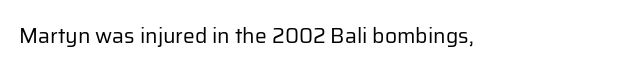
The image shows 21 px text type, upright; set normal letter spacing, not underlined.
